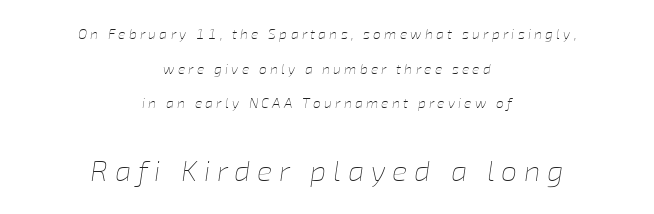
{"italic": "yes", "lean": "right", "slant_degrees": 8, "bold": "no", "weight": "thin", "width": "normal", "stroke_contrast": "low", "x_height": "medium", "monospaced": "no", "underline": "no", "align": "center", "line_spacing": "loose", "line_spacing_ratio": 2.48, "letter_spacing": "wide", "letter_spacing_em": 0.23, "larger_block": "second", "size_ratio": 2.07, "glyph_px": 29}
